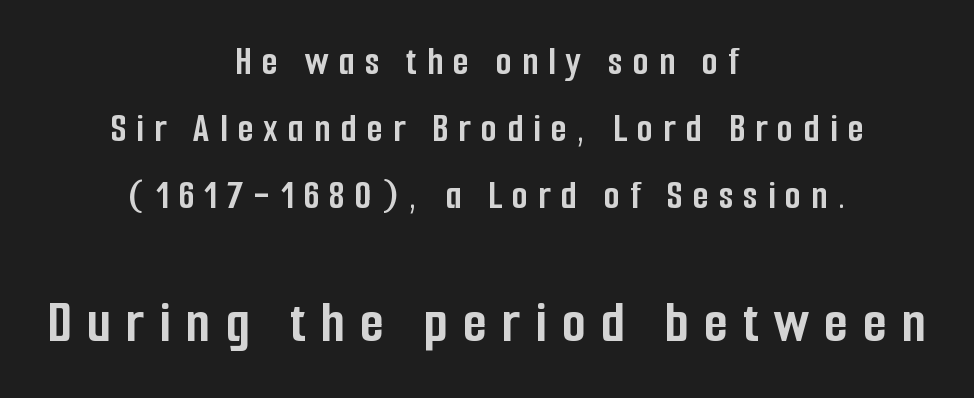
The image shows 61 px semibold, condensed sans-serif type, upright; set centered, normal line spacing (1.63x), unusually wide letter spacing (+0.25 em), not underlined; the second (bottom) block is 1.49x larger; low stroke contrast and a medium x-height.
